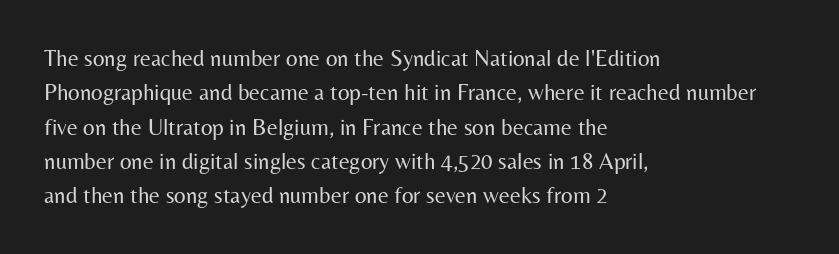
Q: Is the text bold? A: No.
Q: Is the text italic (slanted)? A: No, it is upright.
Q: Is the text underlined? A: No.
Q: How is the paragraph aligned? A: Left-aligned.
Q: Is the spacing between letters normal or unusually wide? A: Normal.
Q: Is the spacing between lines tight, normal or loose? A: Normal.
